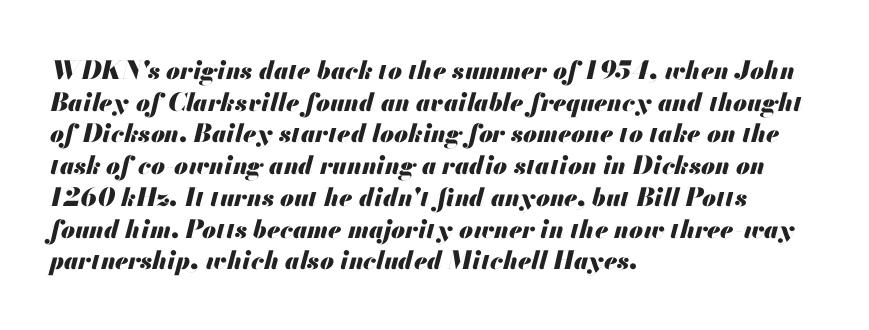
{"italic": "yes", "lean": "right", "slant_degrees": 13, "bold": "yes", "underline": "no", "align": "left", "line_spacing": "normal", "line_spacing_ratio": 1.27, "letter_spacing": "normal", "letter_spacing_em": 0.0, "glyph_px": 25}
